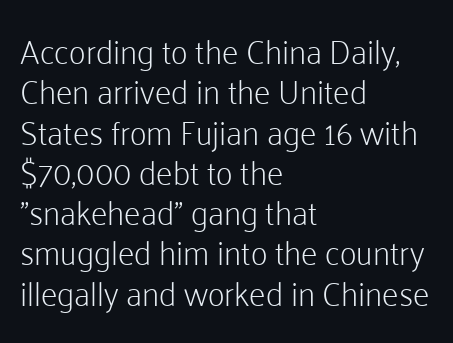
The image shows 33 px light sans-serif type, upright; set left-aligned, line spacing 1.22x, normal letter spacing, not underlined; low stroke contrast and a medium x-height.
